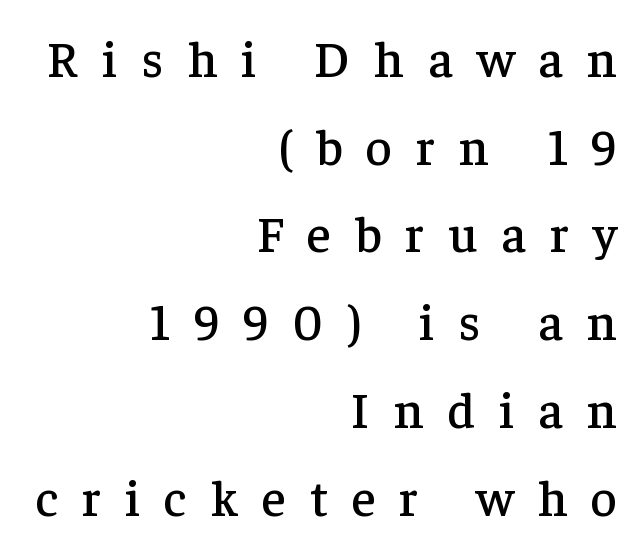
Q: Is the text italic (slanted)? A: No, it is upright.
Q: Is the typeface a serif or a sans-serif typeface? A: Serif.
Q: Is the text underlined? A: No.
Q: How is the paragraph aligned? A: Right-aligned.
Q: Is the spacing between letters normal or unusually wide? A: Unusually wide.
Q: Width (condensed, normal, or wide)? A: Normal.
Q: Stroke contrast? A: Low.
Q: x-height? A: Medium.
Q: Monospaced? A: No.
